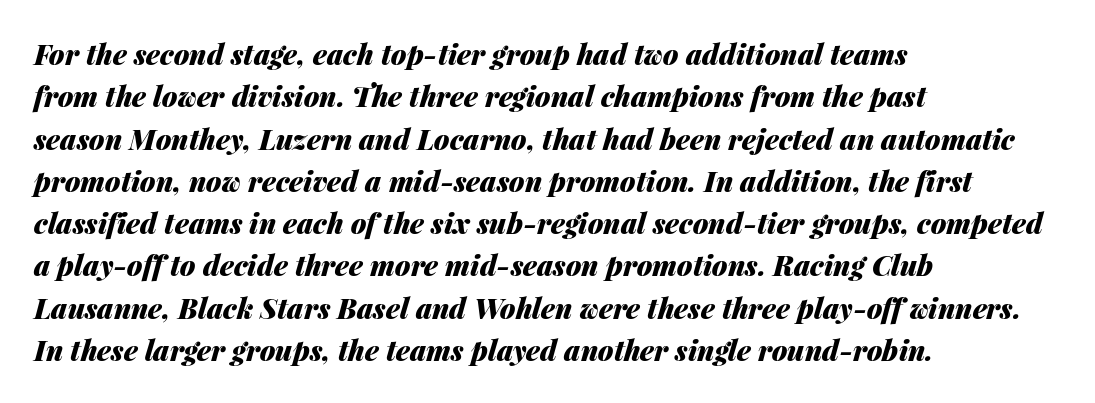
{"italic": "yes", "lean": "right", "slant_degrees": 14, "bold": "yes", "weight": "heavy", "width": "normal", "stroke_contrast": "medium", "x_height": "medium", "monospaced": "no", "underline": "no", "align": "left", "line_spacing": "normal", "line_spacing_ratio": 1.51, "letter_spacing": "normal", "letter_spacing_em": 0.0, "glyph_px": 28}
